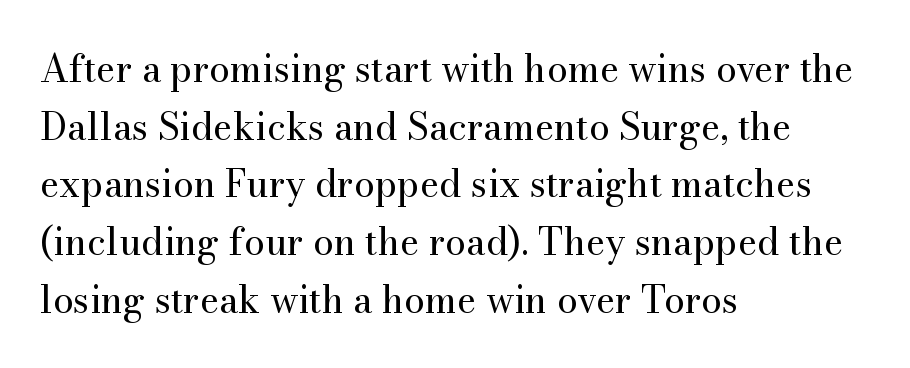
The image shows 37 px regular-weight serif type, upright; set left-aligned, normal line spacing (1.56x), normal letter spacing, not underlined; medium stroke contrast and a small x-height.
